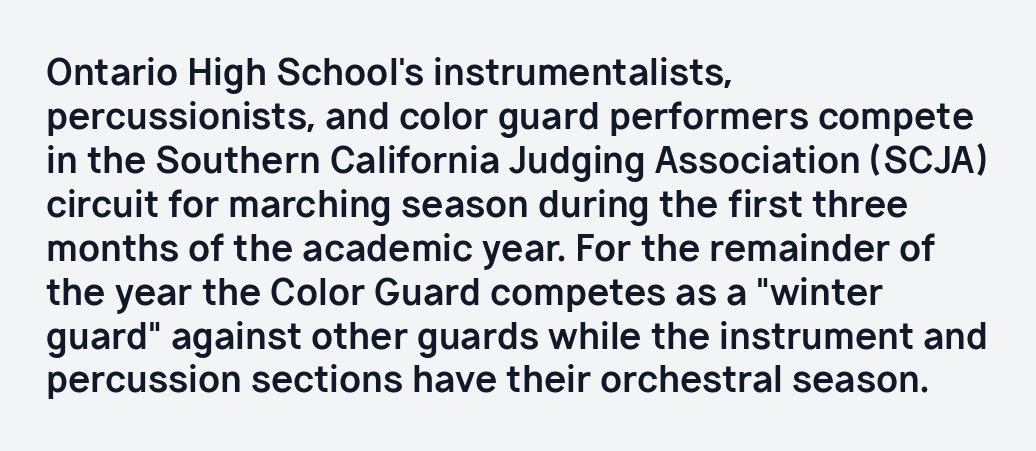
Every letter is thick-stroked: bold, no question. Visually the block forms a straight wall on the left and a jagged coastline on the right. Posture: vertical. The passage shown is typed in a proportional face where columns would drift. Look at the tracking — it's just the regular setting, nothing added.
